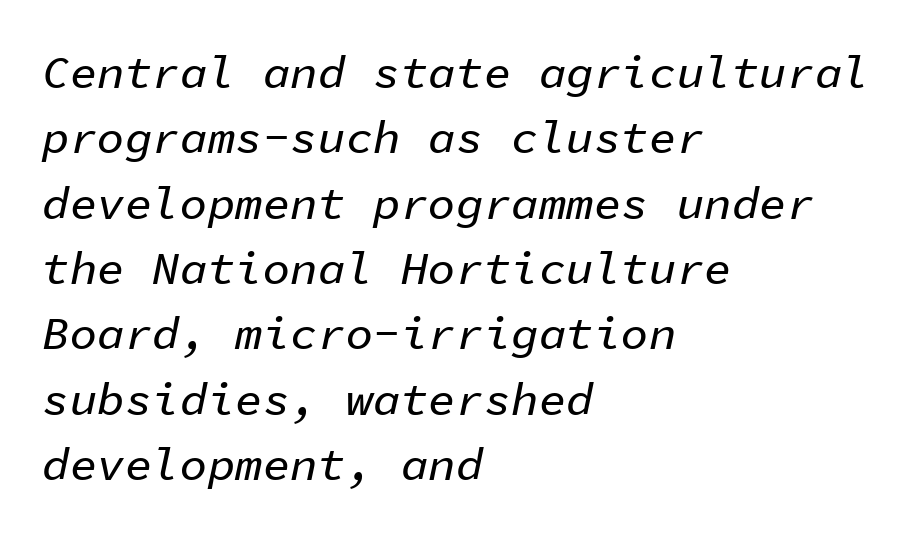
The image shows 46 px text type, italic (leaning right), monospaced; set left-aligned, normal line spacing (1.42x), normal letter spacing, not underlined; low stroke contrast and a medium x-height.
